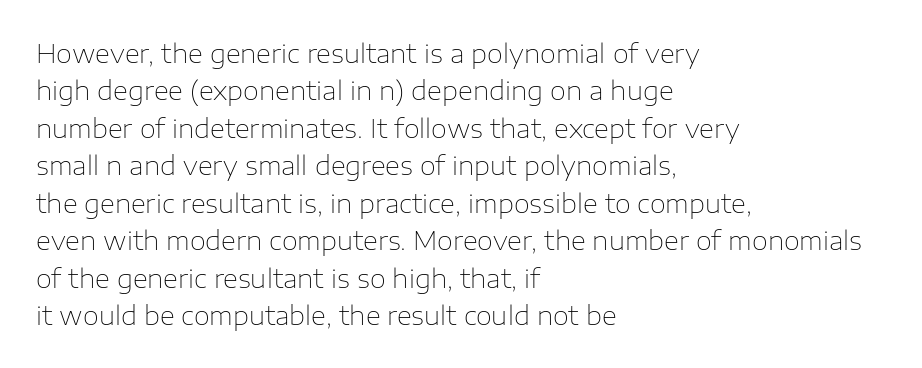
Q: Is the text bold? A: No.
Q: Is the text italic (slanted)? A: No, it is upright.
Q: Is the text underlined? A: No.
Q: How is the paragraph aligned? A: Left-aligned.
Q: Is the spacing between letters normal or unusually wide? A: Normal.
Q: Is the spacing between lines tight, normal or loose? A: Normal.
